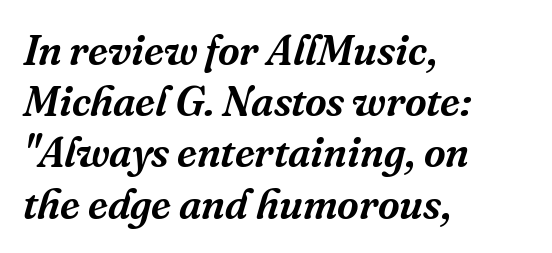
The letters sit at their default tracking, neither squeezed nor spread. The specimen reads as italic at a glance. You could not count columns in this text — the font is proportionally spaced. No word sits above an underline.
